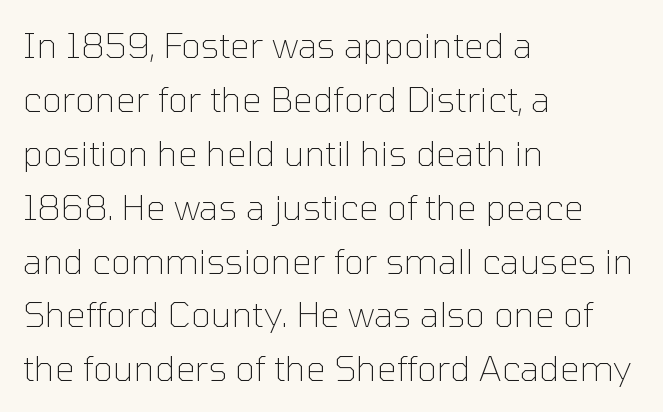
The image shows 35 px thin sans-serif type, upright; set left-aligned, normal line spacing (1.54x), normal letter spacing, not underlined; low stroke contrast and a medium x-height.
